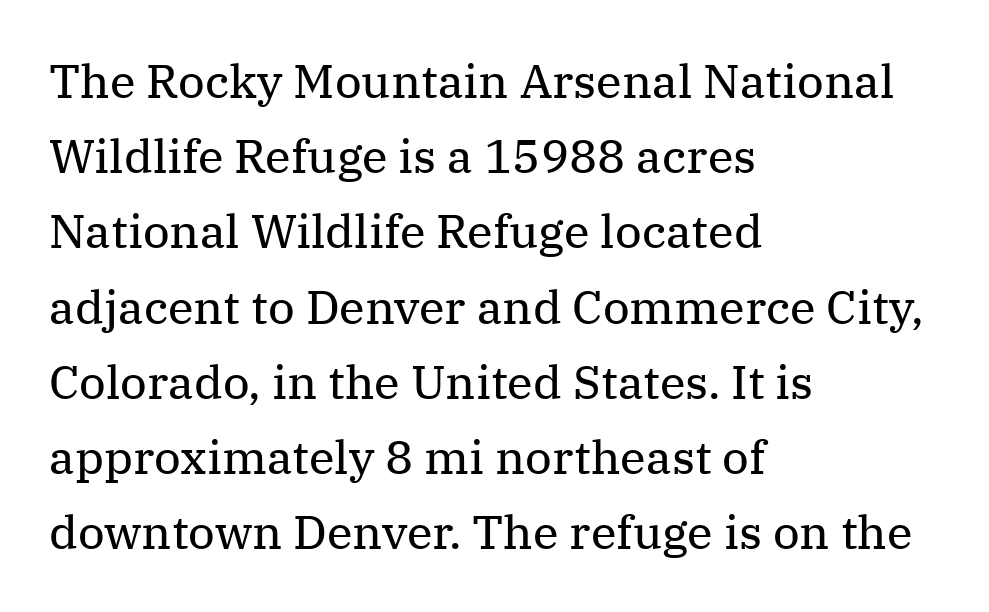
The image shows 47 px regular-weight serif type, upright; set left-aligned, normal line spacing (1.6x), normal letter spacing, not underlined; medium stroke contrast and a medium x-height.
